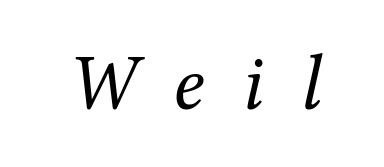
{"serif": "yes", "italic": "yes", "lean": "right", "slant_degrees": 12, "bold": "no", "weight": "regular", "width": "normal", "stroke_contrast": "medium", "x_height": "medium", "monospaced": "no", "underline": "no", "letter_spacing": "wide", "letter_spacing_em": 0.47, "glyph_px": 79}
